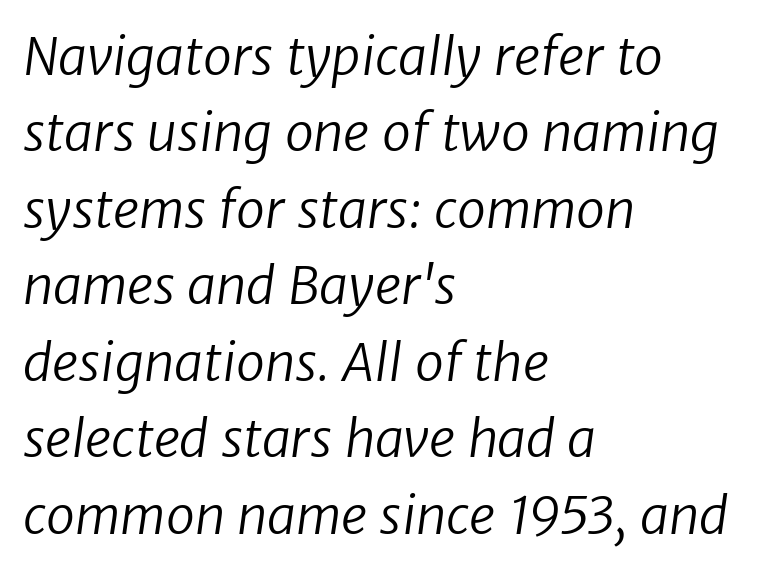
{"serif": "no", "bold": "no", "weight": "regular", "width": "normal", "stroke_contrast": "low", "x_height": "medium", "monospaced": "no", "underline": "no", "align": "left", "line_spacing": "normal", "line_spacing_ratio": 1.47, "letter_spacing": "normal", "letter_spacing_em": 0.0, "glyph_px": 52}
